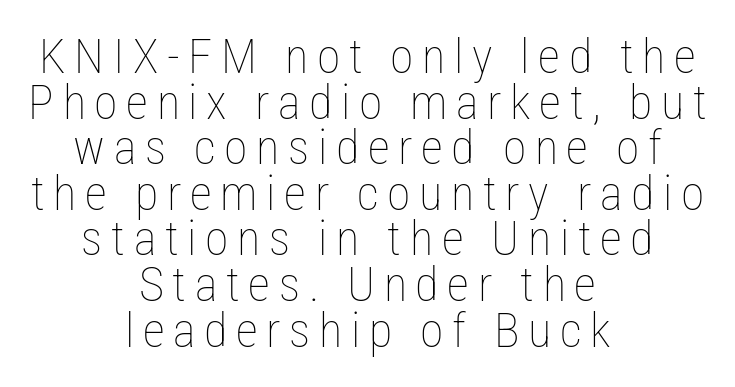
The image shows 48 px thin, condensed type, upright; set centered, tight line spacing (0.95x), not underlined; low stroke contrast and a medium x-height.
